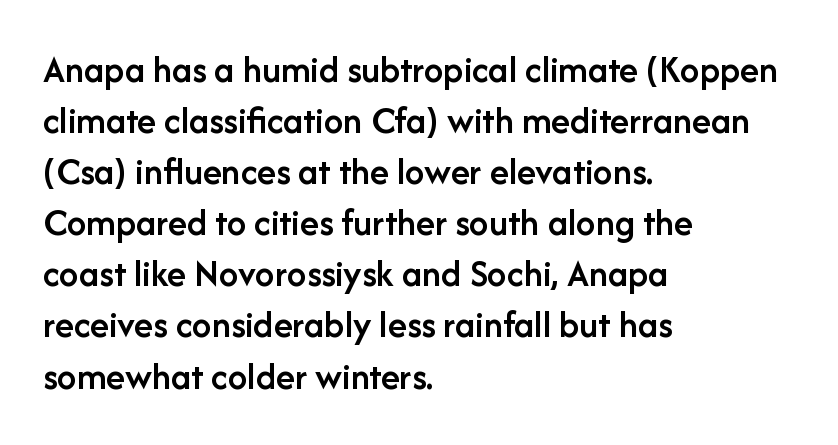
{"serif": "no", "italic": "no", "bold": "semi", "weight": "semibold", "width": "normal", "stroke_contrast": "low", "x_height": "medium", "monospaced": "no", "underline": "no", "align": "left", "line_spacing": "normal", "line_spacing_ratio": 1.31, "letter_spacing": "normal", "letter_spacing_em": 0.0, "glyph_px": 39}
